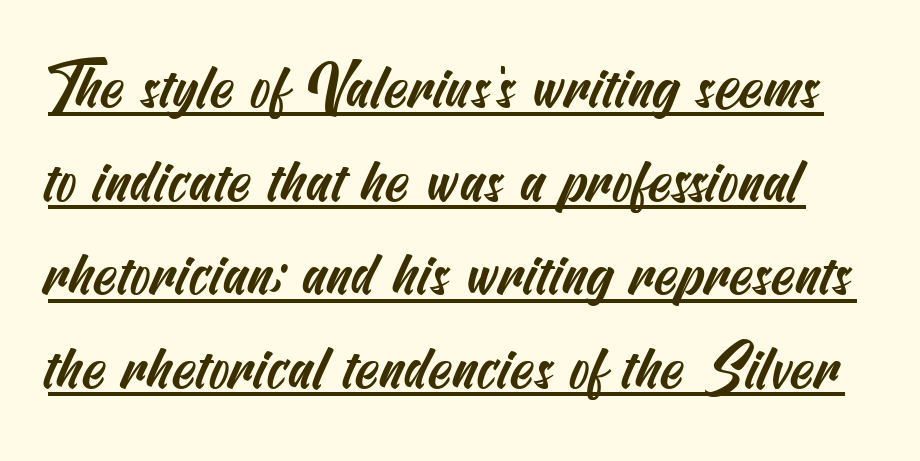
Q: Is the typeface a serif or a sans-serif typeface? A: Sans-serif.
Q: Is the text underlined? A: Yes.
Q: Is the spacing between letters normal or unusually wide? A: Normal.
Q: Is the spacing between lines tight, normal or loose? A: Normal.
Q: Width (condensed, normal, or wide)? A: Condensed.
Q: Stroke contrast? A: Medium.
Q: x-height? A: Small.
